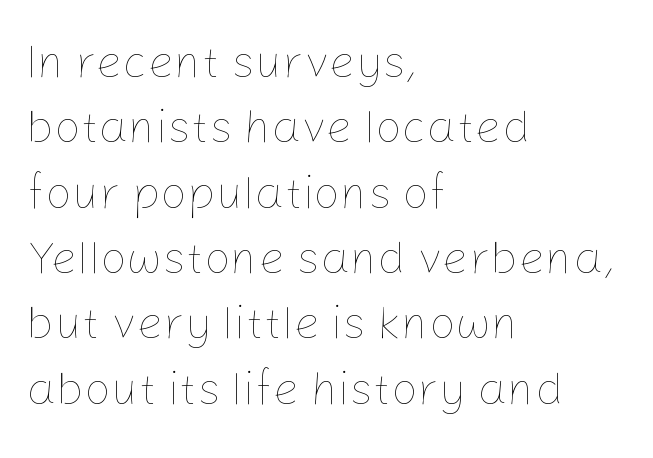
The image shows 47 px thin type, upright; set left-aligned, normal line spacing (1.39x), normal letter spacing, not underlined; low stroke contrast and a medium x-height.
